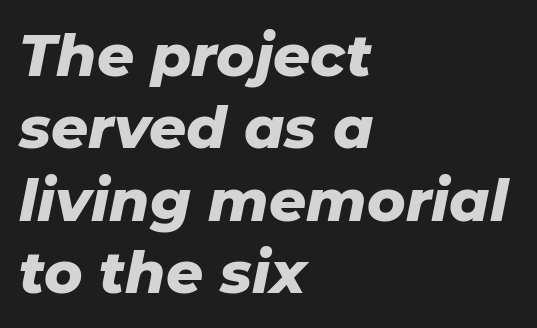
Q: Is the text bold? A: Yes.
Q: Is the text italic (slanted)? A: Yes, it leans right by about 11 degrees.
Q: Is the text underlined? A: No.
Q: How is the paragraph aligned? A: Left-aligned.
Q: Is the spacing between letters normal or unusually wide? A: Normal.
Q: Is the spacing between lines tight, normal or loose? A: Normal.
Q: Width (condensed, normal, or wide)? A: Normal.
Q: Stroke contrast? A: Low.
Q: x-height? A: Medium.
Q: Monospaced? A: No.
